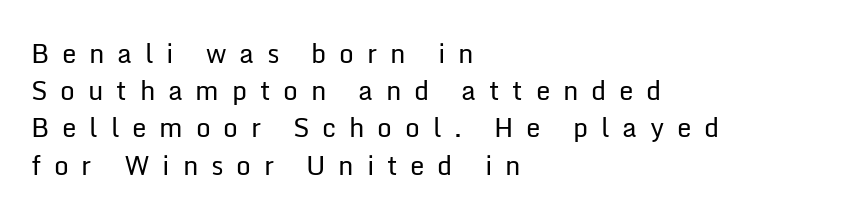
The image shows 26 px text type, upright; set left-aligned, normal line spacing (1.43x), unusually wide letter spacing (+0.49 em), not underlined.
